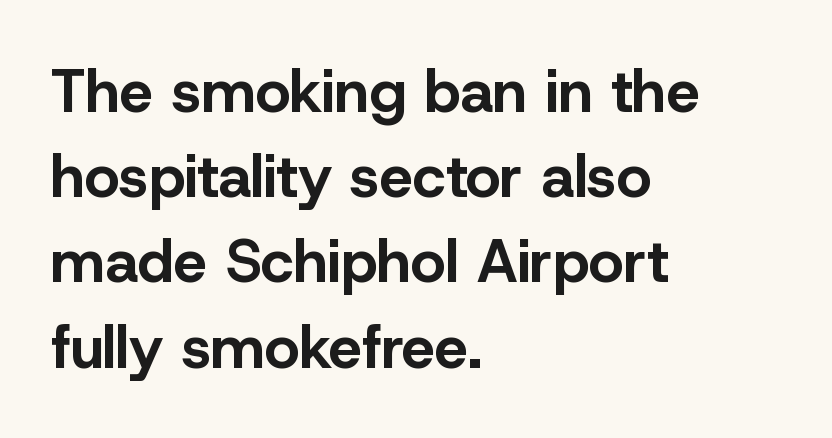
The typeface chosen for these lines omits serifs. This sample uses an upright cut, with every glyph sitting square on the baseline. A classic flush-left, rag-right setting is used for this passage. Every letter is thick-stroked: bold, no question. Underlining? Definitely not there. Is there much room between lines? A standard amount, neither cramped nor airy.
